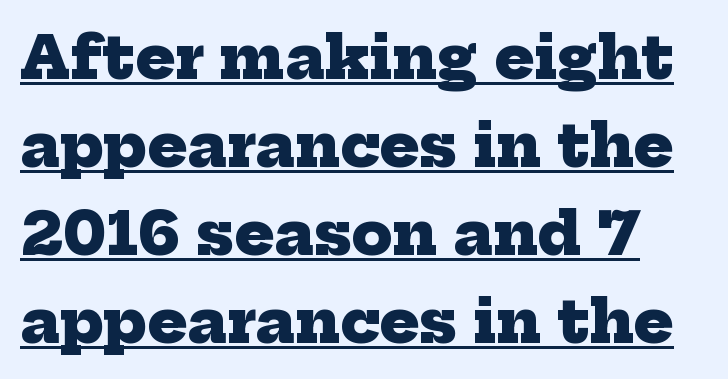
Is there much room between lines? A standard amount, neither cramped nor airy. Words appear dense and cohesive because spacing is normal. Every letter is thick-stroked: bold, no question. The rendered words wear a rule along their underside.
